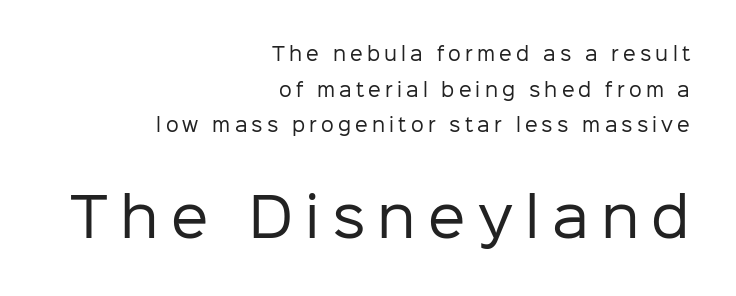
{"serif": "no", "italic": "no", "bold": "no", "weight": "regular", "width": "normal", "stroke_contrast": "low", "x_height": "medium", "monospaced": "no", "underline": "no", "align": "right", "line_spacing": "loose", "line_spacing_ratio": 1.98, "letter_spacing": "wide", "letter_spacing_em": 0.23, "larger_block": "second", "size_ratio": 2.94, "glyph_px": 53}
